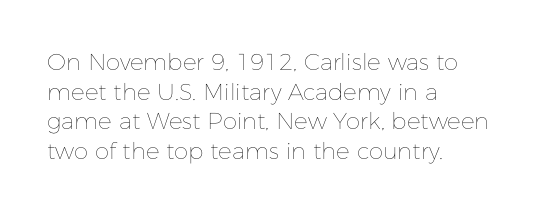
{"italic": "no", "bold": "no", "underline": "no", "align": "left", "line_spacing": "normal", "line_spacing_ratio": 1.29, "letter_spacing": "normal", "letter_spacing_em": 0.0, "glyph_px": 23}
